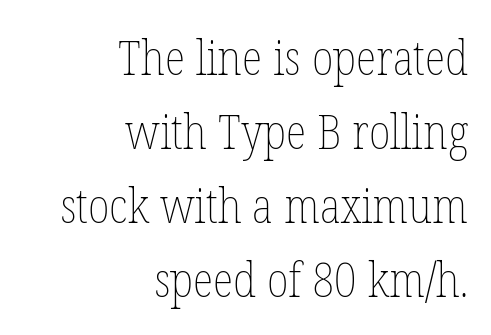
{"italic": "no", "bold": "no", "weight": "thin", "width": "condensed", "stroke_contrast": "low", "x_height": "medium", "monospaced": "no", "underline": "no", "align": "right", "line_spacing": "normal", "line_spacing_ratio": 1.54, "letter_spacing": "normal", "letter_spacing_em": 0.0, "glyph_px": 48}
